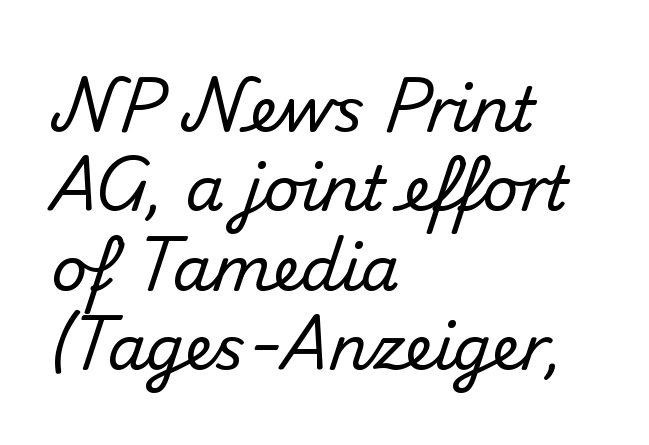
Q: Is the text italic (slanted)? A: Yes.
Q: Is the typeface a serif or a sans-serif typeface? A: Sans-serif.
Q: Is the text underlined? A: No.
Q: How is the paragraph aligned? A: Left-aligned.
Q: Is the spacing between letters normal or unusually wide? A: Normal.
Q: Is the spacing between lines tight, normal or loose? A: Normal.
Q: Width (condensed, normal, or wide)? A: Normal.
Q: Stroke contrast? A: Medium.
Q: x-height? A: Small.
Q: Monospaced? A: No.
